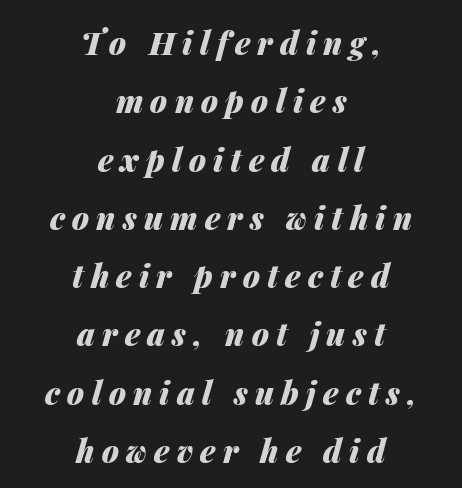
A bare baseline throughout the passage. The paragraph has two soft edges and a firm central axis. The font's italic variant was chosen for this text. The rendering inserts visible extra space after every character.
